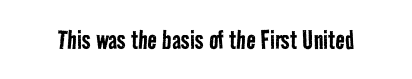
{"serif": "no", "bold": "no", "weight": "regular", "width": "condensed", "stroke_contrast": "low", "x_height": "medium", "monospaced": "no", "underline": "no", "letter_spacing": "normal", "letter_spacing_em": 0.0, "glyph_px": 31}
